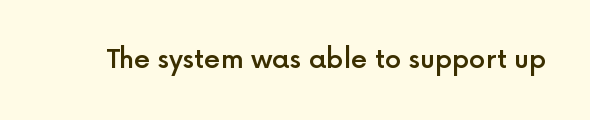
The image shows 26 px text type, upright; set normal letter spacing, not underlined.
